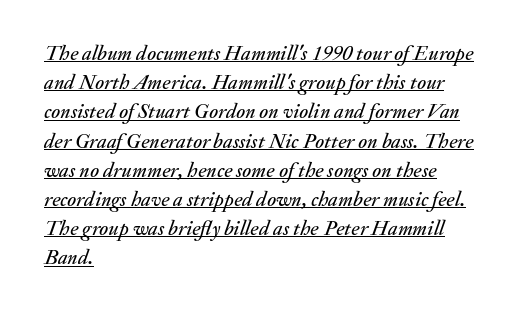
Decoration check: the copy is underlined. Between one letter and the next there's only the usual sliver of space. The setting favours the left margin, as ordinary paragraphs usually do. Each new line begins a customary step beneath the previous one.
